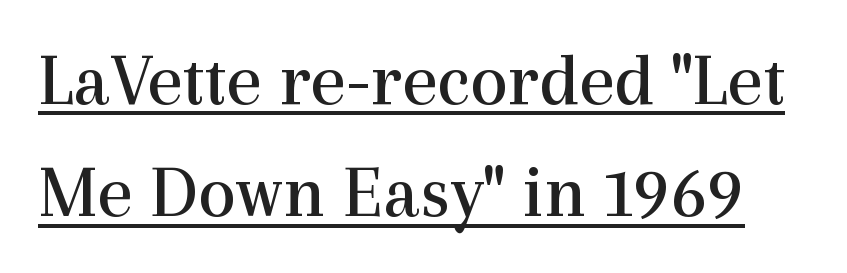
When letters stand straight like this, we call the style roman or upright. In terms of letterspacing, this is plain default setting. The text was rendered using a seriffed face with decorative stroke endings. The characters are drawn with everyday or finer stroke widths.
